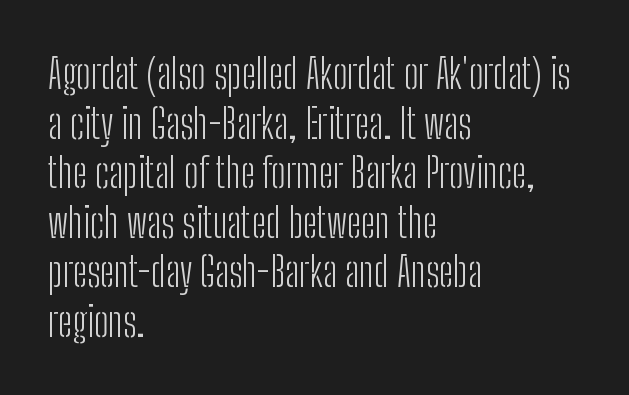
Q: Is the text bold? A: No.
Q: Is the text italic (slanted)? A: No, it is upright.
Q: Is the typeface a serif or a sans-serif typeface? A: Sans-serif.
Q: Is the text underlined? A: No.
Q: How is the paragraph aligned? A: Left-aligned.
Q: Is the spacing between letters normal or unusually wide? A: Normal.
Q: Width (condensed, normal, or wide)? A: Condensed.
Q: Stroke contrast? A: Low.
Q: x-height? A: Medium.
Q: Monospaced? A: No.
